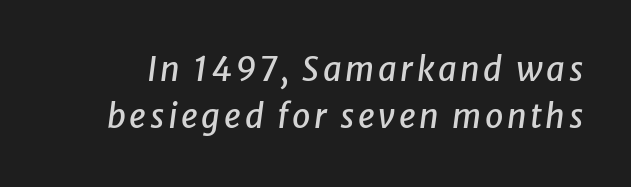
The vertical gap from one line to the next is medium. Lines of text with bare space underneath. The glyphs look as if they've been sheared to an angle. This sample has the flowing, uneven cadence of proportional lettering.
